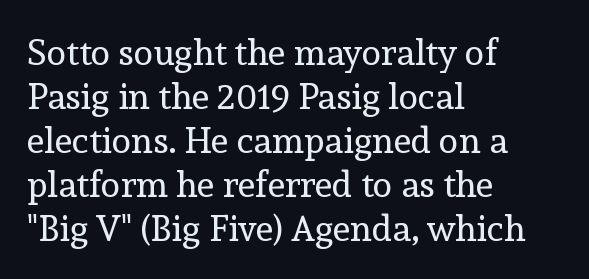
Q: Is the text bold? A: No.
Q: Is the text italic (slanted)? A: No, it is upright.
Q: Is the typeface a serif or a sans-serif typeface? A: Serif.
Q: Is the text underlined? A: No.
Q: How is the paragraph aligned? A: Left-aligned.
Q: Is the spacing between letters normal or unusually wide? A: Normal.
Q: Width (condensed, normal, or wide)? A: Normal.
Q: x-height? A: Medium.
Q: Monospaced? A: No.
